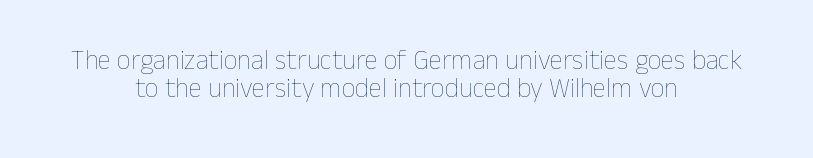
Descenders are the only things crossing below the line. The passage shown is not bold in any degree. The axis of the letterforms is exactly vertical. The paragraph has two soft edges and a firm central axis. The space between consecutive lines is stingy.
